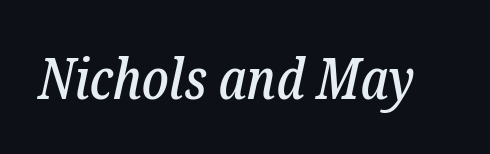
The image shows 57 px condensed serif type, italic (leaning right); set normal letter spacing, not underlined; low stroke contrast and a medium x-height.
